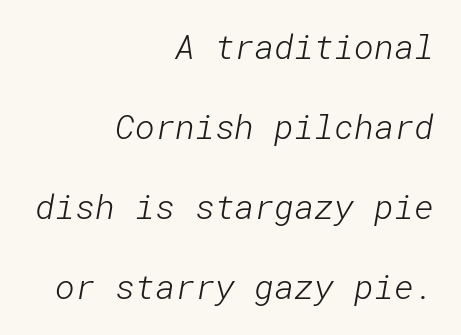
Q: Is the text bold? A: No.
Q: Is the typeface a serif or a sans-serif typeface? A: Sans-serif.
Q: Is the text underlined? A: No.
Q: How is the paragraph aligned? A: Right-aligned.
Q: Is the spacing between letters normal or unusually wide? A: Normal.
Q: Is the spacing between lines tight, normal or loose? A: Loose.
Q: Width (condensed, normal, or wide)? A: Normal.
Q: Stroke contrast? A: Low.
Q: x-height? A: Medium.
